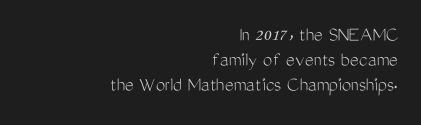
Stems and bowls with no extra thickness — not bold. Words appear dense and cohesive because spacing is normal. The baseline area is clear. The letters stand upright; this is a roman face. Reading down the block, your eye finds every line finishing at a fixed right position.
